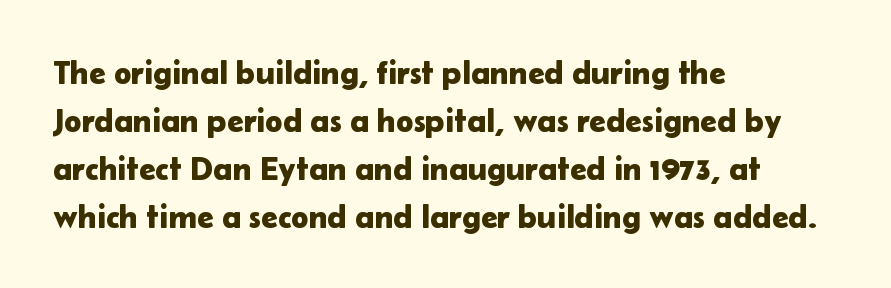
The image shows 33 px sans-serif type, upright; set left-aligned, normal line spacing (1.45x), normal letter spacing, not underlined; low stroke contrast and a medium x-height.
